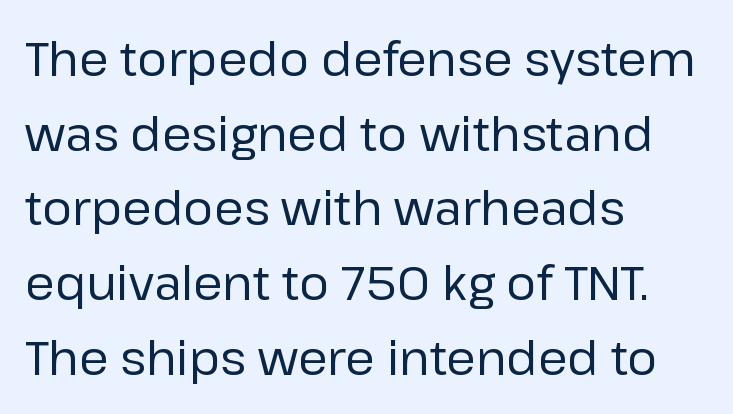
The image shows 47 px regular-weight sans-serif type, upright; set left-aligned, normal line spacing (1.59x), normal letter spacing, not underlined; low stroke contrast and a medium x-height.
